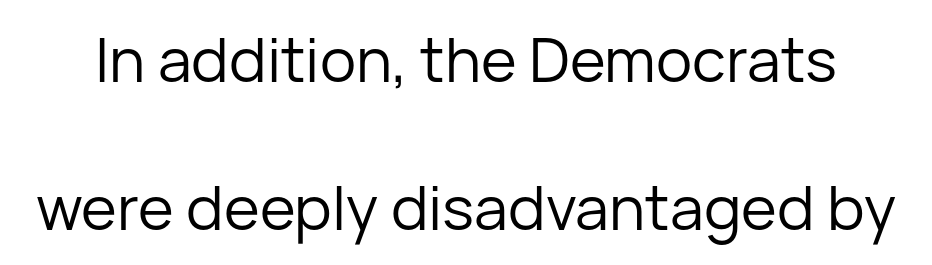
{"serif": "no", "italic": "no", "bold": "no", "weight": "regular", "width": "normal", "stroke_contrast": "low", "x_height": "medium", "monospaced": "no", "underline": "no", "line_spacing": "loose", "line_spacing_ratio": 2.42, "letter_spacing": "normal", "letter_spacing_em": 0.0, "glyph_px": 61}
